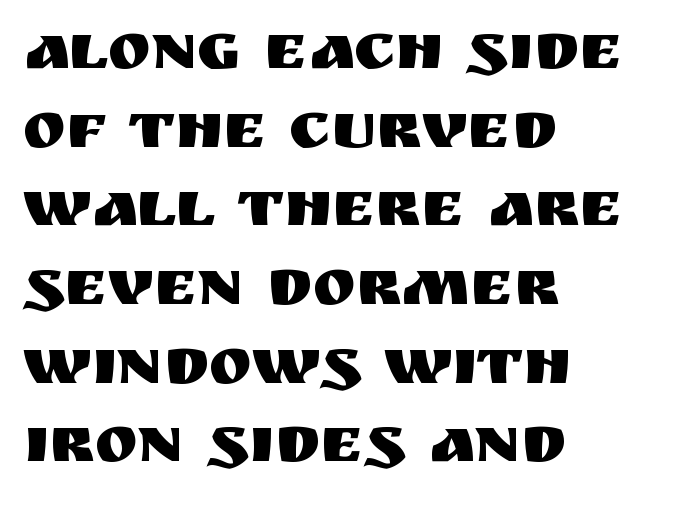
The image shows 65 px sans-serif type, upright; set left-aligned, line spacing 1.21x, normal letter spacing, not underlined; medium stroke contrast and a large x-height.
